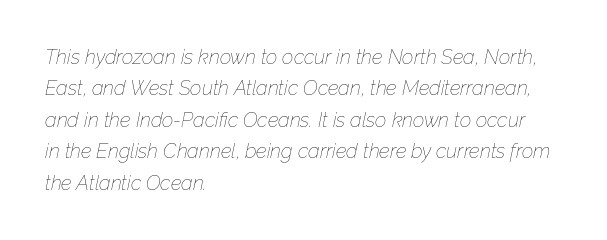
The cut favours lightness, reaching ordinary text weight at its darkest. Italic? Definitely — the glyphs are oblique. Quick note: underline off. Where is the straight margin? On the left. A normal amount of white space separates one row of letters from the next.
